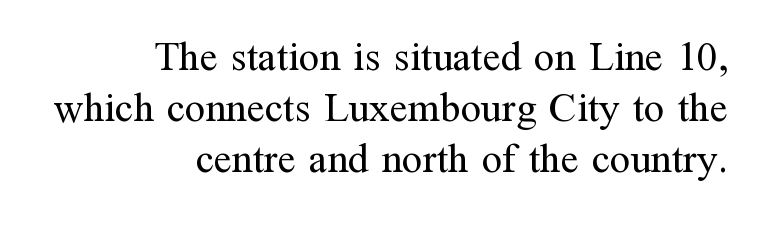
Q: Is the text bold? A: No.
Q: Is the text italic (slanted)? A: No, it is upright.
Q: Is the typeface a serif or a sans-serif typeface? A: Serif.
Q: Is the text underlined? A: No.
Q: How is the paragraph aligned? A: Right-aligned.
Q: Is the spacing between letters normal or unusually wide? A: Normal.
Q: Is the spacing between lines tight, normal or loose? A: Normal.
Q: Width (condensed, normal, or wide)? A: Normal.
Q: Stroke contrast? A: Medium.
Q: x-height? A: Medium.
Q: Monospaced? A: No.
